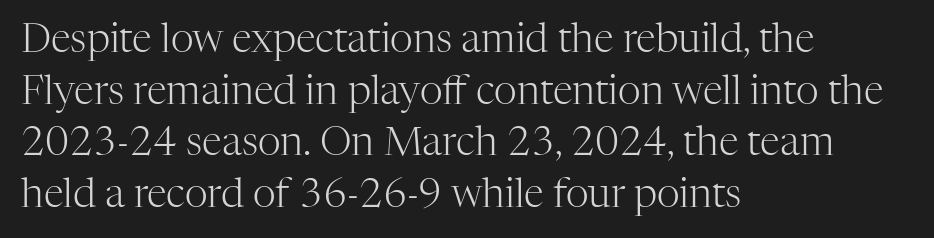
{"serif": "yes", "italic": "no", "bold": "no", "weight": "light", "width": "normal", "stroke_contrast": "high", "x_height": "medium", "monospaced": "no", "underline": "no", "align": "left", "line_spacing": "normal", "line_spacing_ratio": 1.29, "letter_spacing": "normal", "letter_spacing_em": 0.0, "glyph_px": 40}
